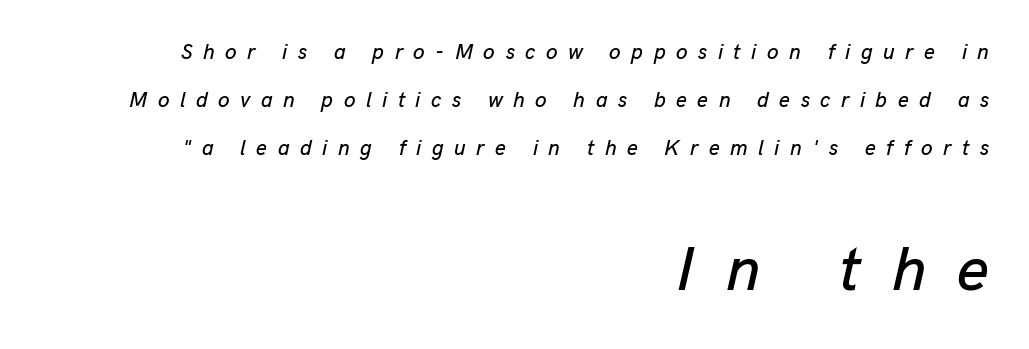
Q: Is the text italic (slanted)? A: Yes, it leans right by about 13 degrees.
Q: Is the text underlined? A: No.
Q: How is the paragraph aligned? A: Right-aligned.
Q: Is the spacing between letters normal or unusually wide? A: Unusually wide.
Q: Is the spacing between lines tight, normal or loose? A: Loose.
Q: Which block of text is set in a larger size, the first (top) or the second (bottom)? A: The second (bottom) one.
Q: Width (condensed, normal, or wide)? A: Normal.
Q: Stroke contrast? A: Low.
Q: x-height? A: Medium.
Q: Monospaced? A: No.
